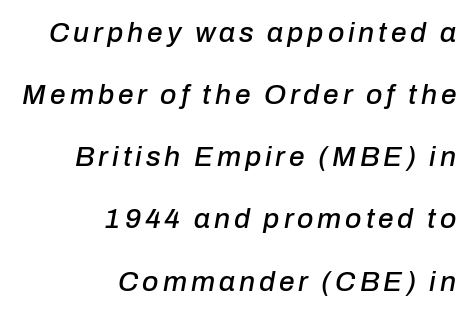
{"italic": "yes", "lean": "right", "slant_degrees": 10, "width": "normal", "stroke_contrast": "low", "x_height": "medium", "monospaced": "no", "underline": "no", "align": "right", "line_spacing": "loose", "line_spacing_ratio": 2.22, "glyph_px": 28}
